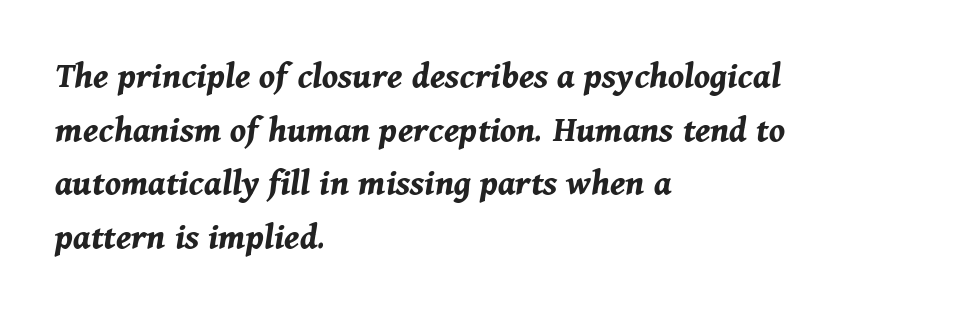
Regular leading. Style check: oblique. Rule under the text: the space is simply empty. A dark, heavy texture on the line: the type is bold. The face used here is proportionally spaced, like ordinary book or web type.
